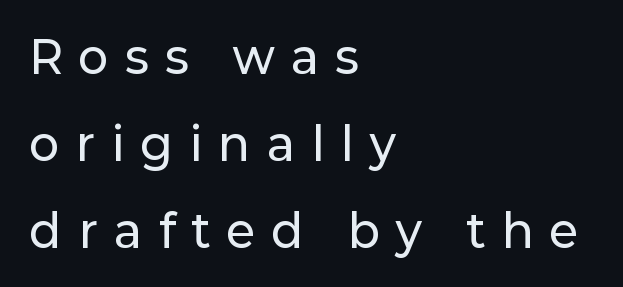
Q: Is the text italic (slanted)? A: No, it is upright.
Q: Is the typeface a serif or a sans-serif typeface? A: Sans-serif.
Q: Is the text underlined? A: No.
Q: How is the paragraph aligned? A: Left-aligned.
Q: Is the spacing between letters normal or unusually wide? A: Unusually wide.
Q: Is the spacing between lines tight, normal or loose? A: Loose.
Q: Width (condensed, normal, or wide)? A: Normal.
Q: Stroke contrast? A: Low.
Q: x-height? A: Medium.
Q: Monospaced? A: No.
